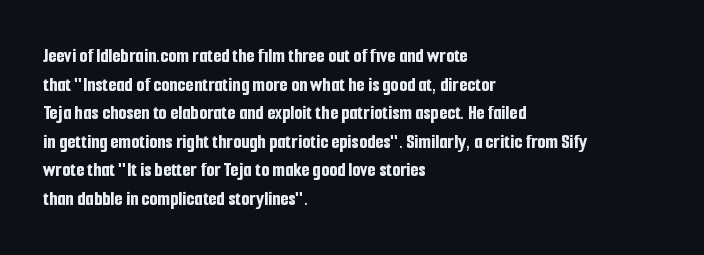
Q: Is the text bold? A: Yes.
Q: Is the text italic (slanted)? A: No, it is upright.
Q: Is the text underlined? A: No.
Q: How is the paragraph aligned? A: Left-aligned.
Q: Is the spacing between letters normal or unusually wide? A: Normal.
Q: Is the spacing between lines tight, normal or loose? A: Normal.
